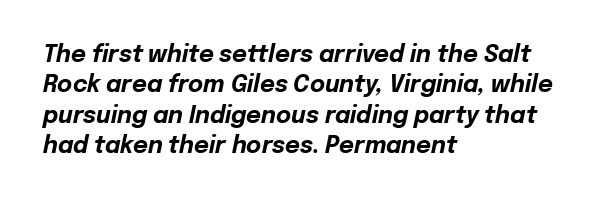
The image shows 23 px bold type, italic (leaning right); set left-aligned, normal line spacing (1.32x), normal letter spacing, not underlined.
